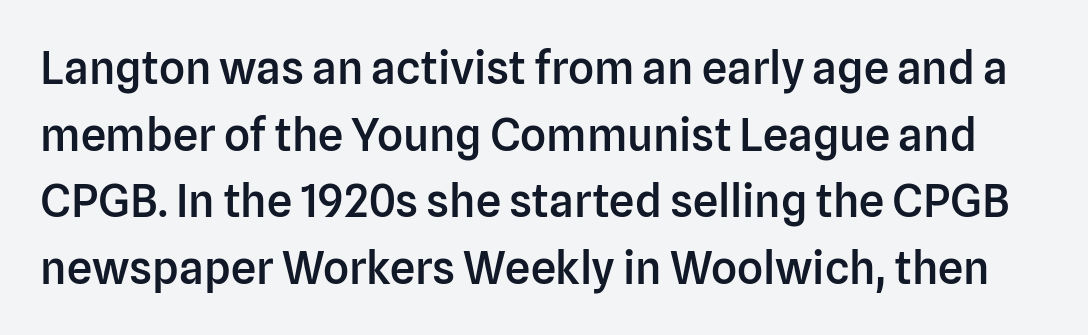
Q: Is the text bold? A: Semi-bold.
Q: Is the text italic (slanted)? A: No, it is upright.
Q: Is the typeface a serif or a sans-serif typeface? A: Sans-serif.
Q: Is the text underlined? A: No.
Q: Is the spacing between letters normal or unusually wide? A: Normal.
Q: Is the spacing between lines tight, normal or loose? A: Normal.
Q: Width (condensed, normal, or wide)? A: Normal.
Q: Stroke contrast? A: Low.
Q: x-height? A: Medium.
Q: Monospaced? A: No.
